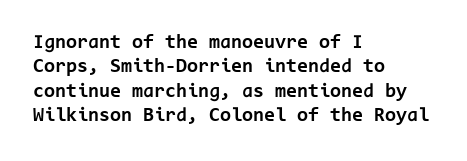
Q: Is the text bold? A: Yes.
Q: Is the text italic (slanted)? A: No, it is upright.
Q: Is the text underlined? A: No.
Q: How is the paragraph aligned? A: Left-aligned.
Q: Is the spacing between letters normal or unusually wide? A: Normal.
